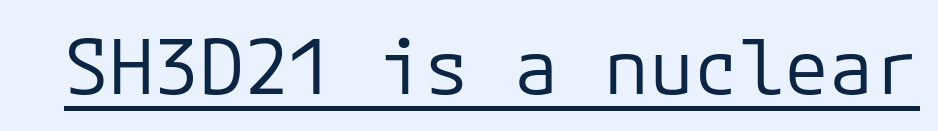
Q: Is the text bold? A: No.
Q: Is the text italic (slanted)? A: No, it is upright.
Q: Is the typeface a serif or a sans-serif typeface? A: Sans-serif.
Q: Is the text underlined? A: Yes.
Q: Is the spacing between letters normal or unusually wide? A: Normal.
Q: Width (condensed, normal, or wide)? A: Normal.
Q: Stroke contrast? A: Low.
Q: x-height? A: Medium.
